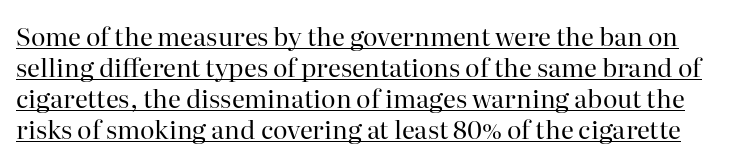
Inter-character spacing is left at the font's built-in metrics. The font is comparable to plain body text, perhaps lighter. A baseline rule has been typeset under these characters. Rendered with straight, roman letterforms.
